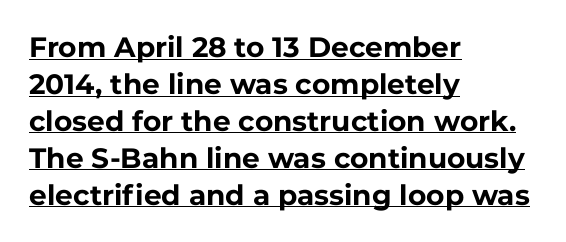
The image shows 28 px bold sans-serif type, upright; set left-aligned, normal line spacing (1.32x), normal letter spacing, underlined; low stroke contrast and a medium x-height.
